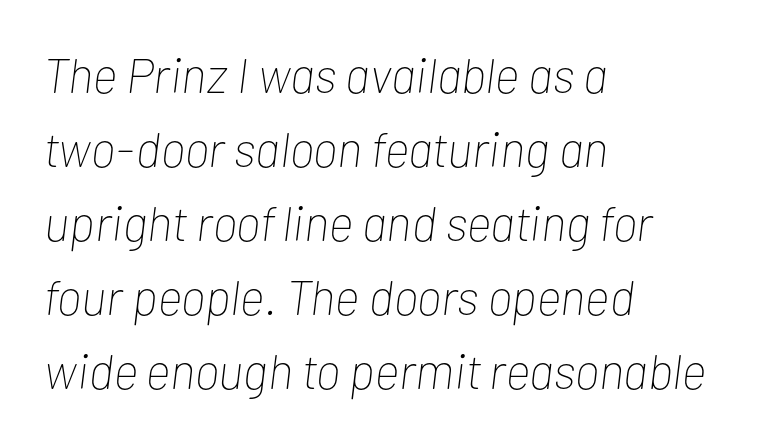
Q: Is the text bold? A: No.
Q: Is the text italic (slanted)? A: Yes, it leans right by about 7 degrees.
Q: Is the text underlined? A: No.
Q: How is the paragraph aligned? A: Left-aligned.
Q: Is the spacing between letters normal or unusually wide? A: Normal.
Q: Is the spacing between lines tight, normal or loose? A: Normal.
Q: Width (condensed, normal, or wide)? A: Condensed.
Q: Stroke contrast? A: Low.
Q: x-height? A: Medium.
Q: Monospaced? A: No.
